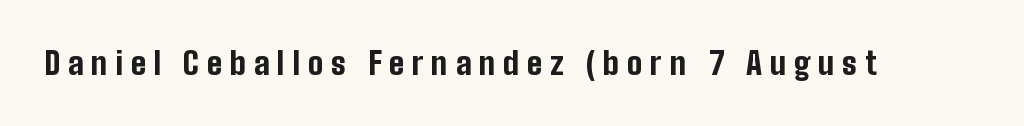
Q: Is the text bold? A: Yes.
Q: Is the text italic (slanted)? A: No, it is upright.
Q: Is the typeface a serif or a sans-serif typeface? A: Sans-serif.
Q: Is the text underlined? A: No.
Q: Is the spacing between letters normal or unusually wide? A: Unusually wide.
Q: Width (condensed, normal, or wide)? A: Condensed.
Q: Stroke contrast? A: Low.
Q: x-height? A: Medium.
Q: Monospaced? A: No.
